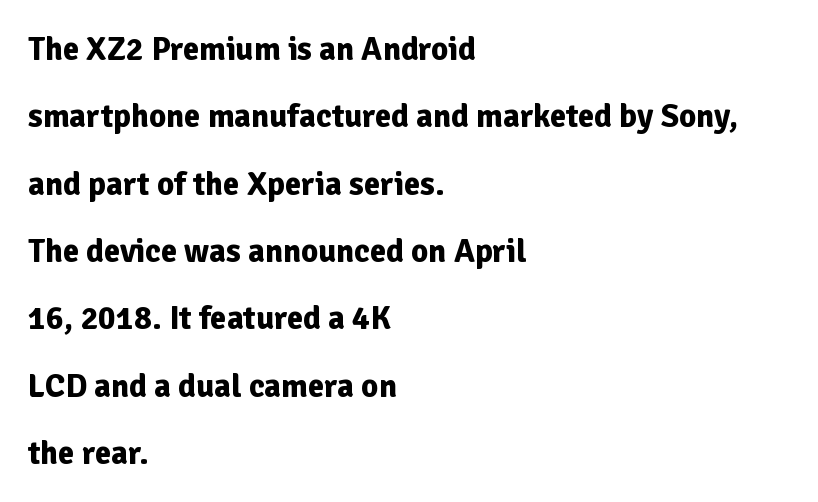
The image shows 33 px bold sans-serif type, upright; set left-aligned, loose line spacing (2.04x), normal letter spacing, not underlined; low stroke contrast and a medium x-height.
